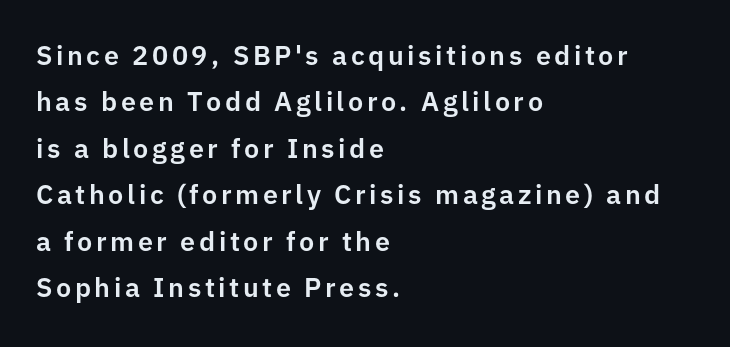
The image shows 27 px text type, upright; set left-aligned, line spacing 1.72x, not underlined.
